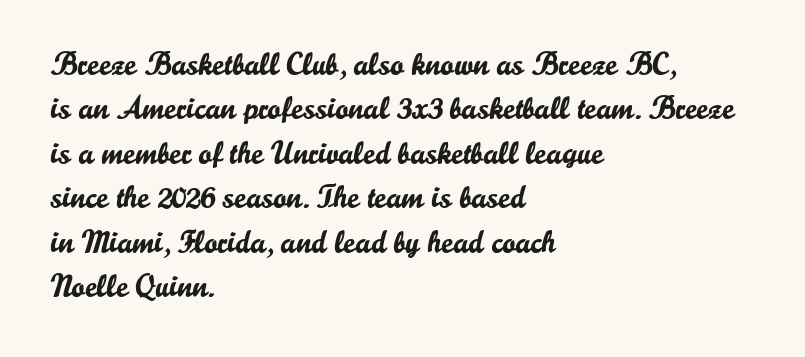
The passage shown stacks its lines at a standard gap. The rendering keeps characters at their native spacing. Classification — sans serif. These lines are rendered in a variable-pitch font.
